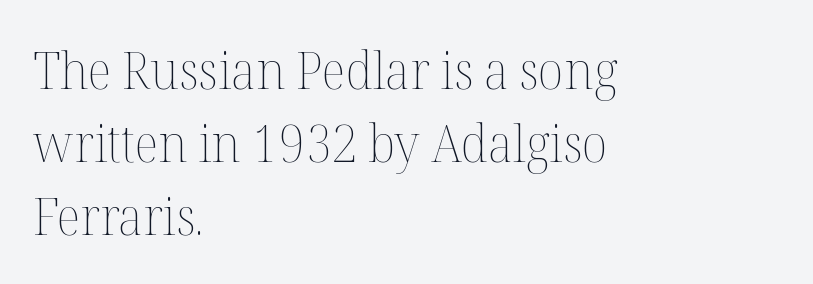
A typesetter would call this leading conventional body-copy spacing. Posture: vertical. The words here are not underlined. The paragraph shown leans on its left margin.
